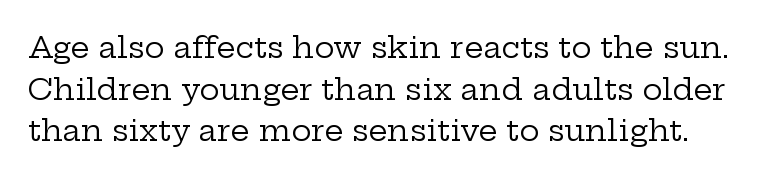
{"serif": "yes", "italic": "no", "bold": "no", "weight": "regular", "width": "wide", "stroke_contrast": "low", "x_height": "medium", "monospaced": "no", "underline": "no", "line_spacing": "normal", "line_spacing_ratio": 1.39, "letter_spacing": "normal", "letter_spacing_em": 0.0, "glyph_px": 30}
